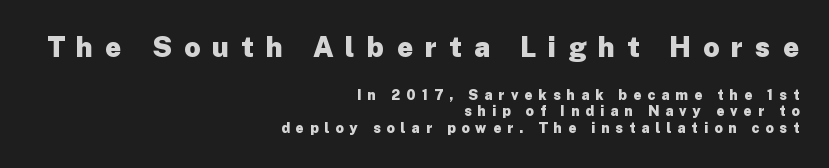
{"serif": "no", "italic": "no", "bold": "yes", "weight": "heavy", "width": "normal", "stroke_contrast": "low", "x_height": "medium", "monospaced": "no", "underline": "no", "align": "right", "line_spacing_ratio": 1.19, "letter_spacing": "wide", "letter_spacing_em": 0.43, "larger_block": "first", "size_ratio": 2.0, "glyph_px": 28}
